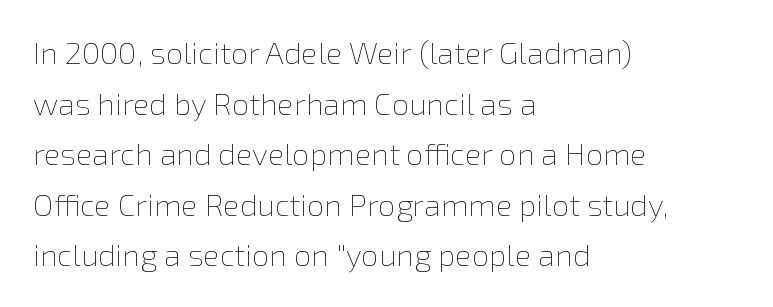
Each word holds together tightly as a unit, with standard inter-letter gaps. One glance says typical: line gaps are just what's usual. The specimen reads as upright at a glance. Reading down the block, your eye returns to a fixed left position each line.
